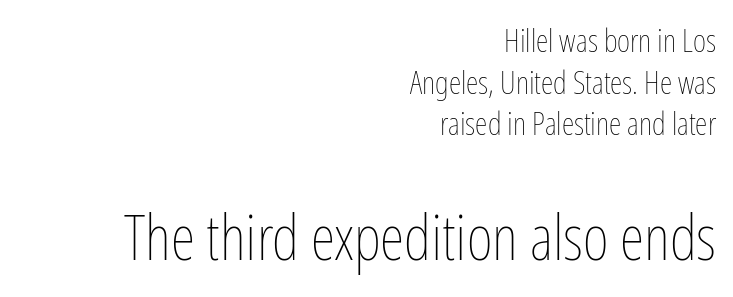
{"italic": "no", "bold": "no", "weight": "thin", "width": "condensed", "stroke_contrast": "low", "x_height": "medium", "monospaced": "no", "underline": "no", "align": "right", "line_spacing": "normal", "line_spacing_ratio": 1.3, "letter_spacing": "normal", "letter_spacing_em": 0.0, "larger_block": "second", "size_ratio": 1.97, "glyph_px": 63}
